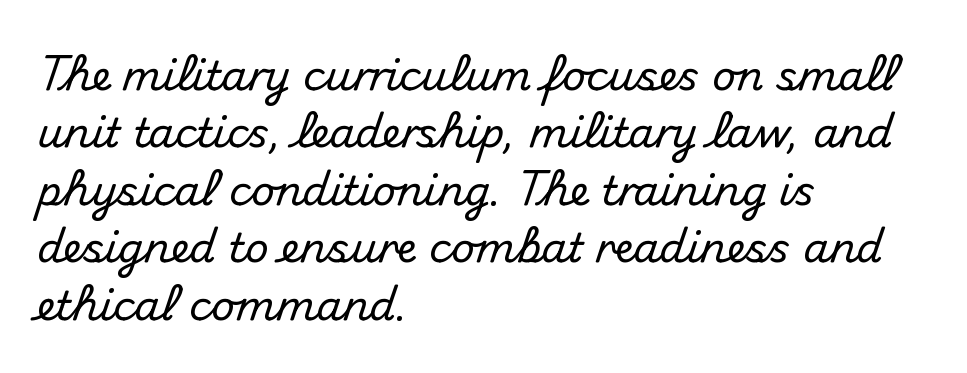
{"serif": "no", "width": "normal", "stroke_contrast": "medium", "x_height": "small", "monospaced": "no", "underline": "no", "align": "left", "line_spacing": "normal", "line_spacing_ratio": 1.4, "letter_spacing": "normal", "letter_spacing_em": 0.0, "glyph_px": 41}
